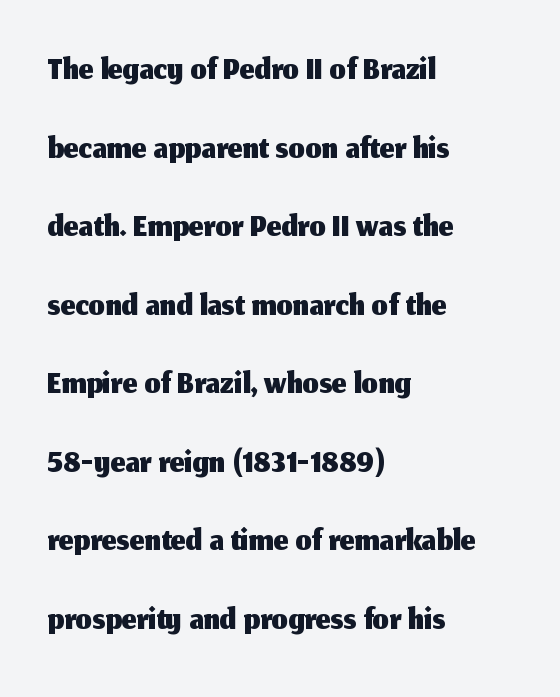
It's the straight-up-and-down kind of type. The glyphs in this specimen are sans serif. Baseline-to-baseline distance is the conventional proportion of letter height. Varying glyph widths throughout — classic text-font behaviour.
